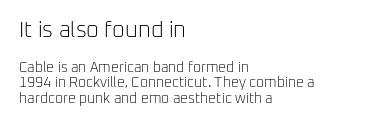
Q: Is the text bold? A: No.
Q: Is the text italic (slanted)? A: No, it is upright.
Q: Is the text underlined? A: No.
Q: How is the paragraph aligned? A: Left-aligned.
Q: Is the spacing between letters normal or unusually wide? A: Normal.
Q: Is the spacing between lines tight, normal or loose? A: Tight.
Q: Which block of text is set in a larger size, the first (top) or the second (bottom)? A: The first (top) one.
